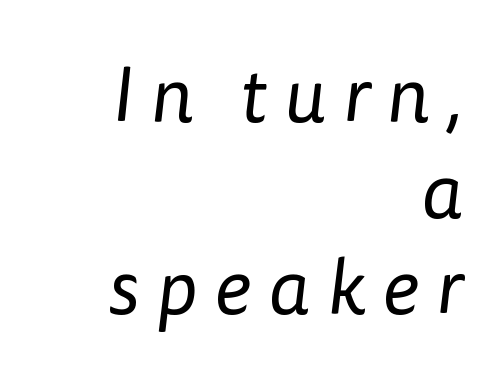
Q: Is the text bold? A: No.
Q: Is the typeface a serif or a sans-serif typeface? A: Sans-serif.
Q: Is the text underlined? A: No.
Q: How is the paragraph aligned? A: Right-aligned.
Q: Is the spacing between letters normal or unusually wide? A: Unusually wide.
Q: Is the spacing between lines tight, normal or loose? A: Normal.
Q: Width (condensed, normal, or wide)? A: Normal.
Q: Stroke contrast? A: Low.
Q: x-height? A: Medium.
Q: Monospaced? A: No.
